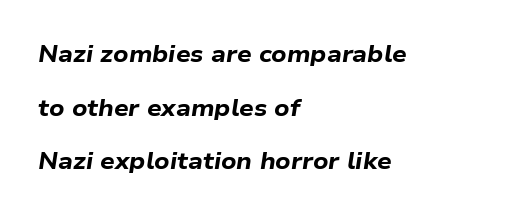
The image shows 23 px bold type, italic (leaning right); set left-aligned, loose line spacing (2.33x), normal letter spacing, not underlined.
